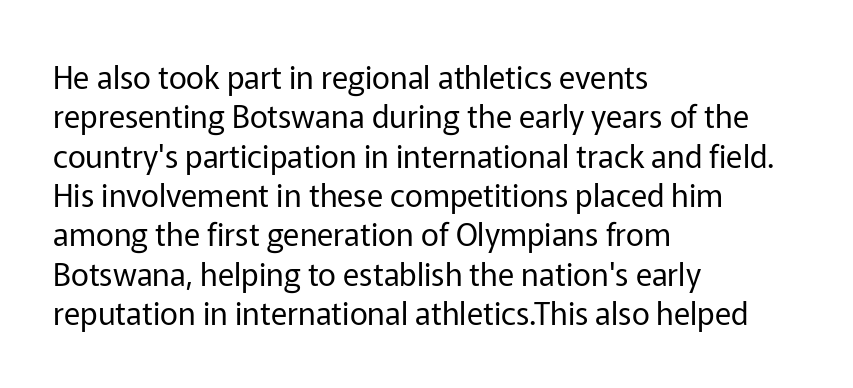
The image shows 31 px regular-weight sans-serif type, upright; set left-aligned, normal line spacing (1.27x), normal letter spacing, not underlined; low stroke contrast and a medium x-height.
